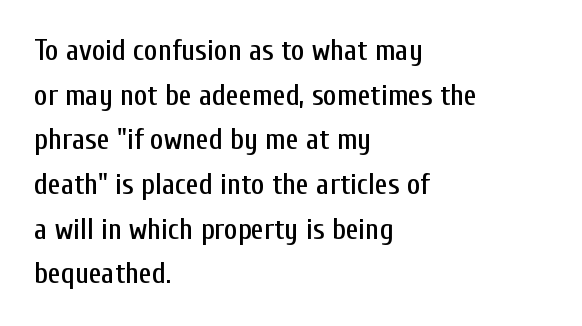
Q: Is the text italic (slanted)? A: No, it is upright.
Q: Is the typeface a serif or a sans-serif typeface? A: Sans-serif.
Q: Is the text underlined? A: No.
Q: How is the paragraph aligned? A: Left-aligned.
Q: Is the spacing between letters normal or unusually wide? A: Normal.
Q: Is the spacing between lines tight, normal or loose? A: Normal.
Q: Width (condensed, normal, or wide)? A: Condensed.
Q: Stroke contrast? A: Low.
Q: x-height? A: Medium.
Q: Monospaced? A: No.
